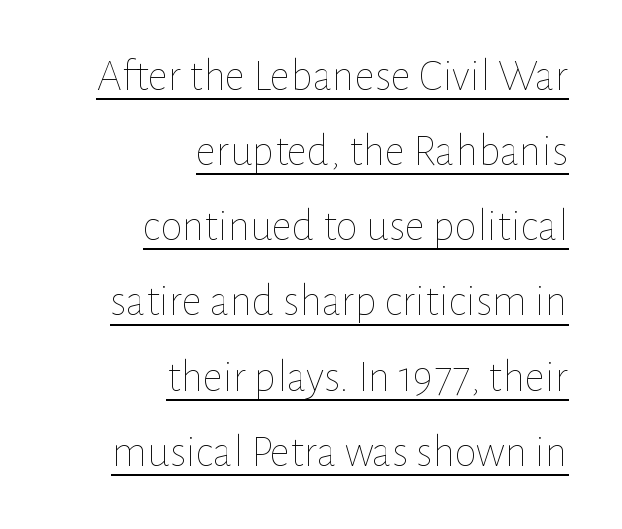
Q: Is the text bold? A: No.
Q: Is the text italic (slanted)? A: No, it is upright.
Q: Is the text underlined? A: Yes.
Q: How is the paragraph aligned? A: Right-aligned.
Q: Is the spacing between letters normal or unusually wide? A: Normal.
Q: Is the spacing between lines tight, normal or loose? A: Normal.
Q: Width (condensed, normal, or wide)? A: Normal.
Q: Stroke contrast? A: Low.
Q: x-height? A: Medium.
Q: Monospaced? A: No.
